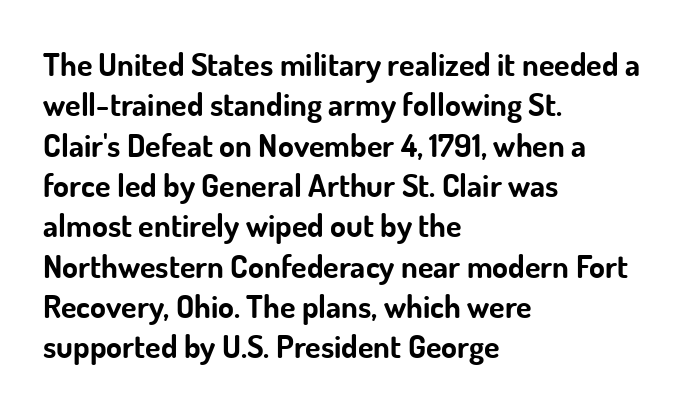
{"serif": "no", "italic": "no", "bold": "yes", "weight": "bold", "width": "normal", "stroke_contrast": "low", "x_height": "small", "monospaced": "no", "underline": "no", "align": "left", "line_spacing": "normal", "line_spacing_ratio": 1.26, "letter_spacing": "normal", "letter_spacing_em": 0.0, "glyph_px": 32}
